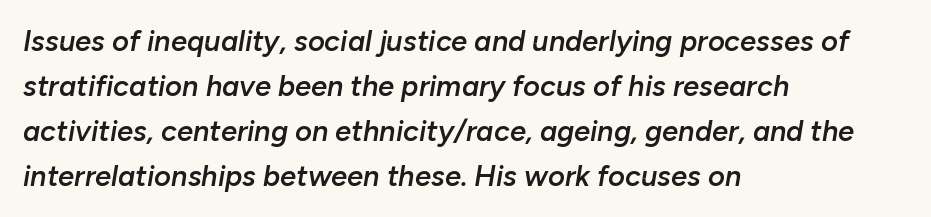
{"italic": "yes", "lean": "right", "slant_degrees": 10, "bold": "semi", "weight": "semibold", "width": "normal", "stroke_contrast": "low", "x_height": "medium", "monospaced": "no", "underline": "no", "align": "left", "line_spacing": "normal", "line_spacing_ratio": 1.55, "letter_spacing": "normal", "letter_spacing_em": 0.0, "glyph_px": 29}
